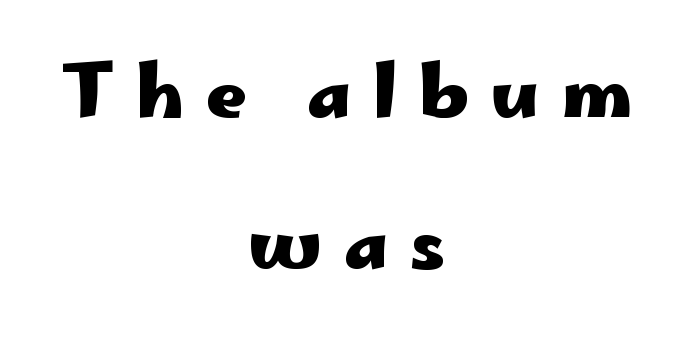
You could fit nearly another row in the gap between these rows. Serif or sans? Sans — the stroke terminals are bare. Its strokes are broad and dark, the hallmark of bold type. Notice how the passage keeps no hard edge, just a central spine. A typesetter would call this proportional, since set widths differ per character. If you drew a line through each stem, it would be perfectly vertical.
